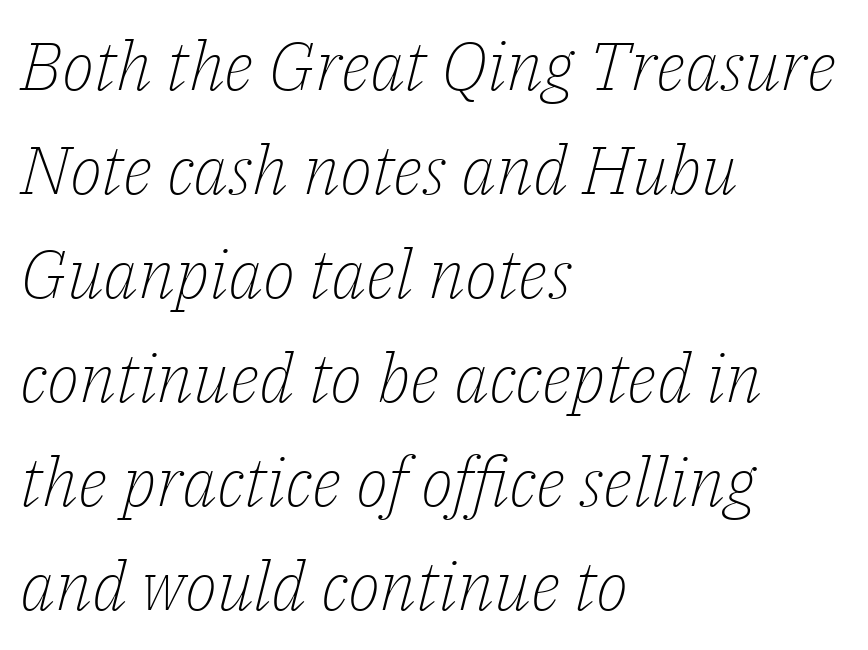
Q: Is the text bold? A: No.
Q: Is the text italic (slanted)? A: Yes, it leans right by about 14 degrees.
Q: Is the typeface a serif or a sans-serif typeface? A: Serif.
Q: Is the text underlined? A: No.
Q: How is the paragraph aligned? A: Left-aligned.
Q: Is the spacing between letters normal or unusually wide? A: Normal.
Q: Is the spacing between lines tight, normal or loose? A: Normal.
Q: Width (condensed, normal, or wide)? A: Normal.
Q: Stroke contrast? A: Low.
Q: x-height? A: Medium.
Q: Monospaced? A: No.
